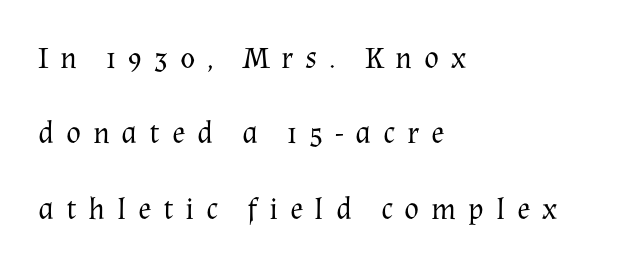
{"serif": "yes", "italic": "no", "bold": "no", "weight": "regular", "width": "normal", "stroke_contrast": "medium", "x_height": "medium", "monospaced": "no", "underline": "no", "align": "left", "line_spacing": "loose", "line_spacing_ratio": 2.43, "letter_spacing": "wide", "letter_spacing_em": 0.38, "glyph_px": 31}
